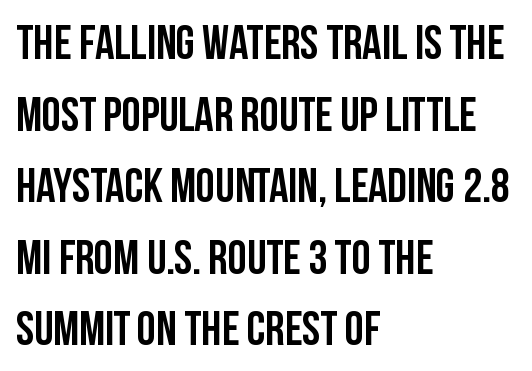
{"serif": "no", "italic": "no", "bold": "yes", "weight": "semibold", "width": "condensed", "stroke_contrast": "low", "x_height": "large", "monospaced": "no", "underline": "no", "align": "left", "line_spacing": "normal", "line_spacing_ratio": 1.49, "letter_spacing": "normal", "letter_spacing_em": 0.0, "glyph_px": 48}
